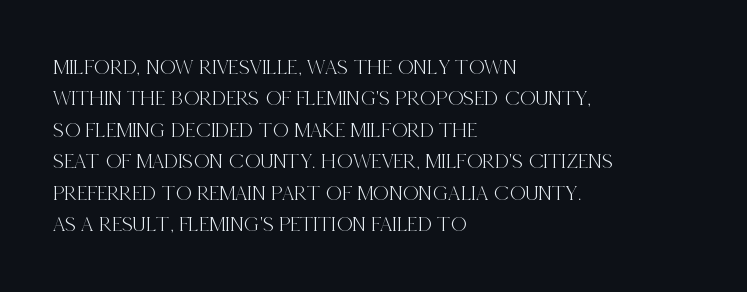
Quick note: underline off. Interline gaps are of average width in this sample. Notice how the stems are strictly vertical — no italics here. How are the letters spaced? Ordinarily, with no added tracking. The lines are quadded left.
